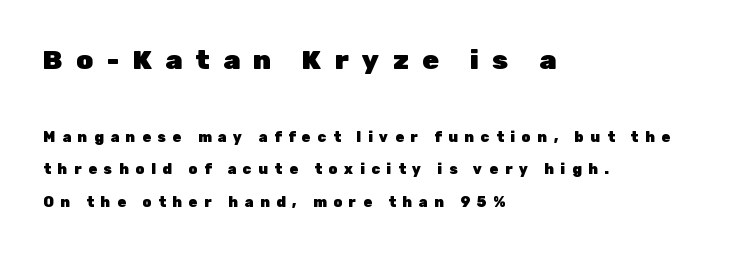
{"italic": "no", "bold": "yes", "underline": "no", "align": "left", "line_spacing": "loose", "line_spacing_ratio": 2.33, "letter_spacing": "wide", "letter_spacing_em": 0.49, "larger_block": "first", "size_ratio": 1.93, "glyph_px": 27}
